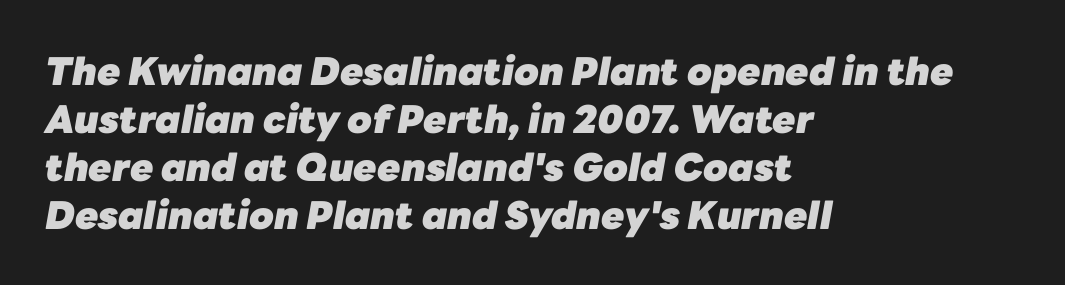
Nothing unusual about the tracking: characters are spaced as the font intends. The foot of each line stays bare and open. Notice how the passage keeps a crisp vertical edge on the left only. What weight is shown? A full bold with thick strokes. The typography opts for an oblique posture over an upright one.
